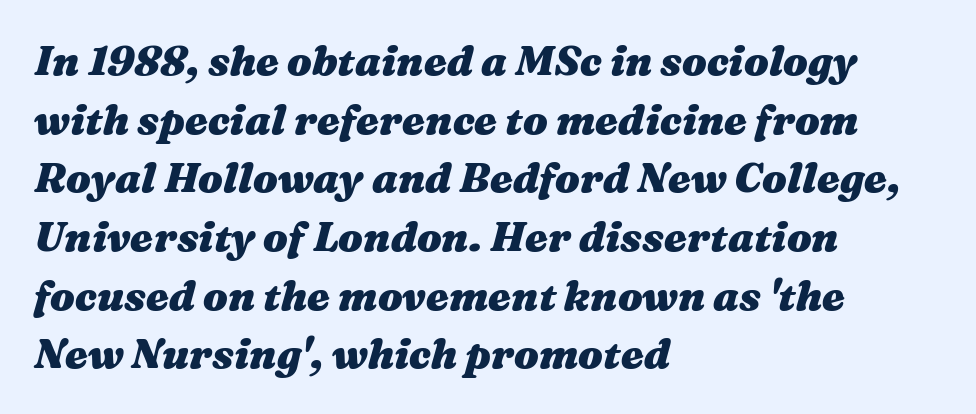
Visually the block forms a straight wall on the left and a jagged coastline on the right. Character widths vary here, with narrow letters taking less room than wide ones. The typesetting leans heavy: a genuine bold. No extra tracking has been applied to these lines.
